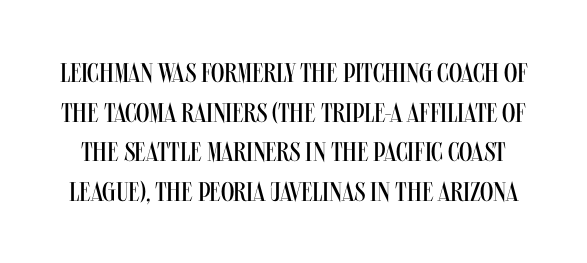
Q: Is the text bold? A: No.
Q: Is the text italic (slanted)? A: No, it is upright.
Q: Is the text underlined? A: No.
Q: Is the spacing between letters normal or unusually wide? A: Normal.
Q: Is the spacing between lines tight, normal or loose? A: Normal.
